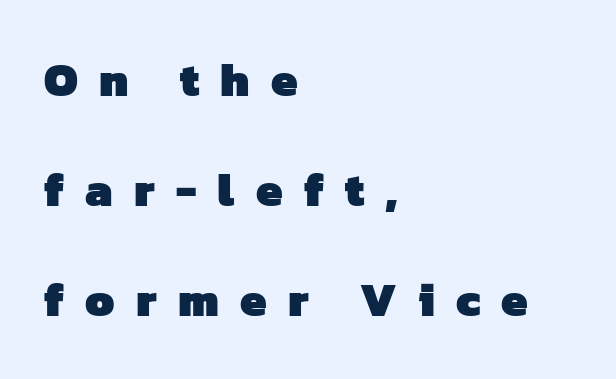
{"serif": "no", "bold": "yes", "weight": "heavy", "width": "normal", "stroke_contrast": "low", "x_height": "medium", "monospaced": "no", "underline": "no", "align": "left", "line_spacing": "loose", "line_spacing_ratio": 2.34, "letter_spacing": "wide", "letter_spacing_em": 0.45, "glyph_px": 47}
